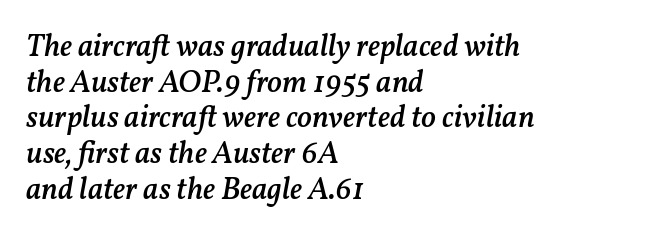
Q: Is the text bold? A: Semi-bold.
Q: Is the text italic (slanted)? A: Yes, it leans right by about 11 degrees.
Q: Is the text underlined? A: No.
Q: How is the paragraph aligned? A: Left-aligned.
Q: Is the spacing between letters normal or unusually wide? A: Normal.
Q: Is the spacing between lines tight, normal or loose? A: Tight.
Q: Width (condensed, normal, or wide)? A: Normal.
Q: Stroke contrast? A: Medium.
Q: x-height? A: Medium.
Q: Monospaced? A: No.
